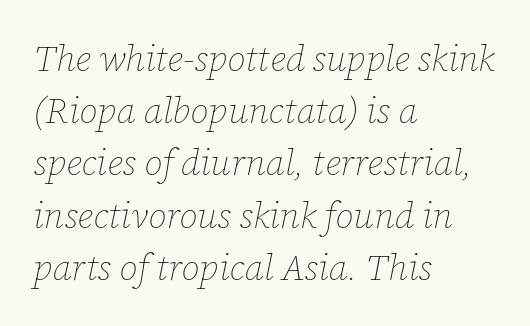
{"italic": "yes", "lean": "right", "slant_degrees": 12, "bold": "no", "weight": "thin", "width": "normal", "stroke_contrast": "low", "x_height": "medium", "monospaced": "no", "underline": "no", "align": "left", "line_spacing": "normal", "line_spacing_ratio": 1.45, "letter_spacing": "normal", "letter_spacing_em": 0.0, "glyph_px": 36}
